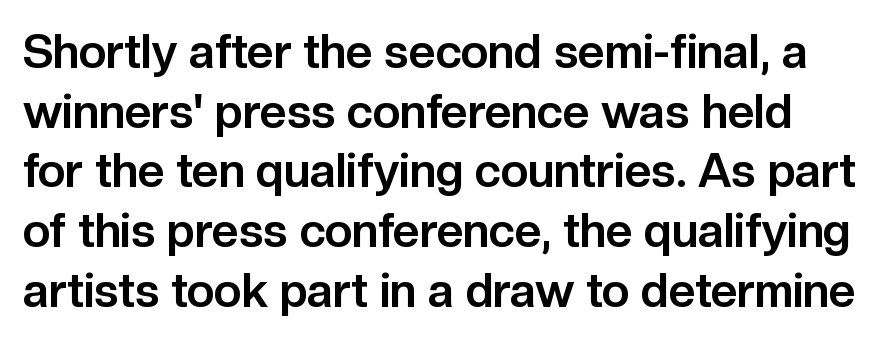
Q: Is the text bold? A: Yes.
Q: Is the text italic (slanted)? A: No, it is upright.
Q: Is the typeface a serif or a sans-serif typeface? A: Sans-serif.
Q: Is the text underlined? A: No.
Q: Is the spacing between letters normal or unusually wide? A: Normal.
Q: Is the spacing between lines tight, normal or loose? A: Normal.
Q: Width (condensed, normal, or wide)? A: Normal.
Q: Stroke contrast? A: Low.
Q: x-height? A: Medium.
Q: Monospaced? A: No.
